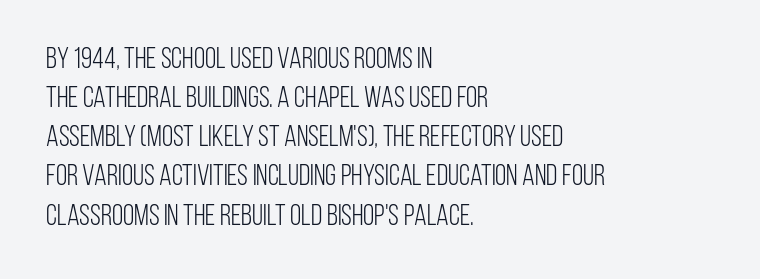
Q: Is the text bold? A: No.
Q: Is the text italic (slanted)? A: No, it is upright.
Q: Is the typeface a serif or a sans-serif typeface? A: Sans-serif.
Q: Is the text underlined? A: No.
Q: How is the paragraph aligned? A: Left-aligned.
Q: Is the spacing between letters normal or unusually wide? A: Normal.
Q: Is the spacing between lines tight, normal or loose? A: Normal.
Q: Width (condensed, normal, or wide)? A: Condensed.
Q: Stroke contrast? A: Low.
Q: x-height? A: Large.
Q: Monospaced? A: No.
